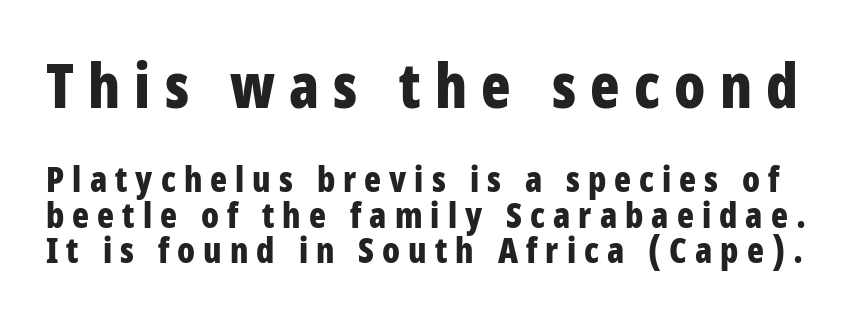
Q: Is the text bold? A: Yes.
Q: Is the text italic (slanted)? A: No, it is upright.
Q: Is the typeface a serif or a sans-serif typeface? A: Sans-serif.
Q: Is the text underlined? A: No.
Q: Is the spacing between letters normal or unusually wide? A: Unusually wide.
Q: Is the spacing between lines tight, normal or loose? A: Tight.
Q: Which block of text is set in a larger size, the first (top) or the second (bottom)? A: The first (top) one.
Q: Width (condensed, normal, or wide)? A: Condensed.
Q: Stroke contrast? A: Low.
Q: x-height? A: Large.
Q: Monospaced? A: No.
